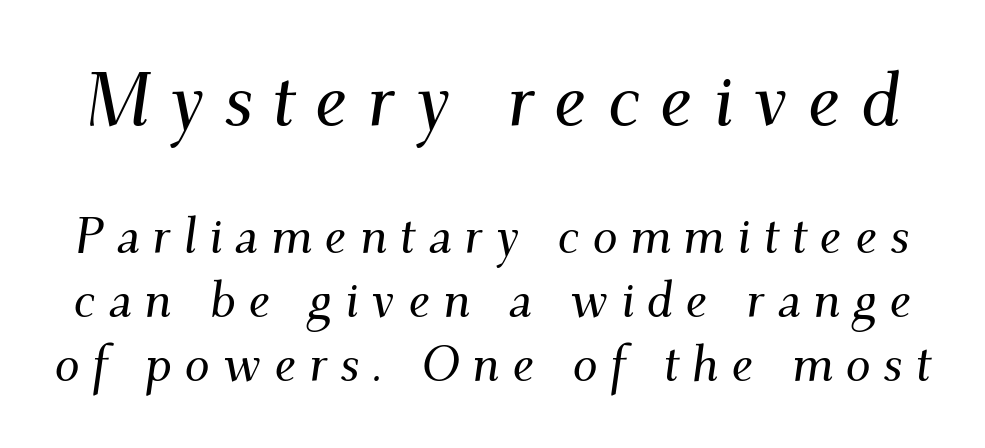
Q: Is the text italic (slanted)? A: Yes, it leans right by about 9 degrees.
Q: Is the typeface a serif or a sans-serif typeface? A: Serif.
Q: Is the text underlined? A: No.
Q: Is the spacing between letters normal or unusually wide? A: Unusually wide.
Q: Is the spacing between lines tight, normal or loose? A: Normal.
Q: Which block of text is set in a larger size, the first (top) or the second (bottom)? A: The first (top) one.
Q: Width (condensed, normal, or wide)? A: Normal.
Q: Stroke contrast? A: Medium.
Q: x-height? A: Small.
Q: Monospaced? A: No.
